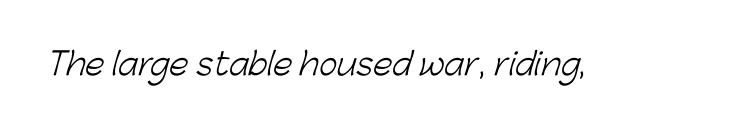
Weight: regular or lighter. Characters follow at the spacing the type designer built in. You can tell from the bare stems that sans-serif type was used. Only glyphs here, with clear space below each row. Here the designer chose a conventional face with non-uniform glyph widths.
